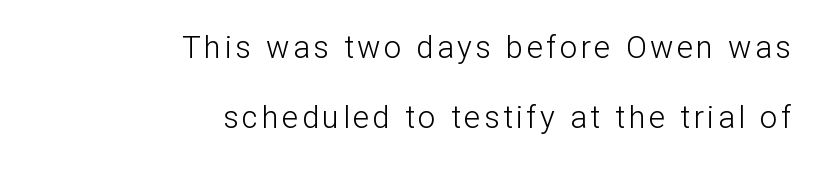
This sample uses an upright cut, with every glyph sitting square on the baseline. This sample has the flowing, uneven cadence of proportional lettering. Compared with a flush-left layout, this one pins lines to the opposite, right side. Anything drawn beneath the words? Only blank space.
